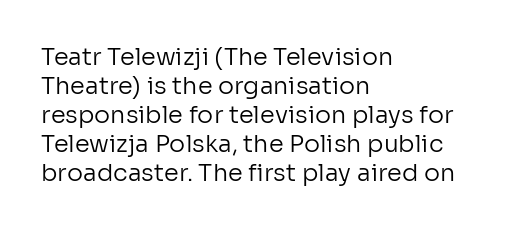
The strokes carry an ordinary text weight at most. Default kerning and tracking; the words read as compact shapes. The gap between lines stays unmarked. Does the lettering tilt? It doesn't — this is upright.
